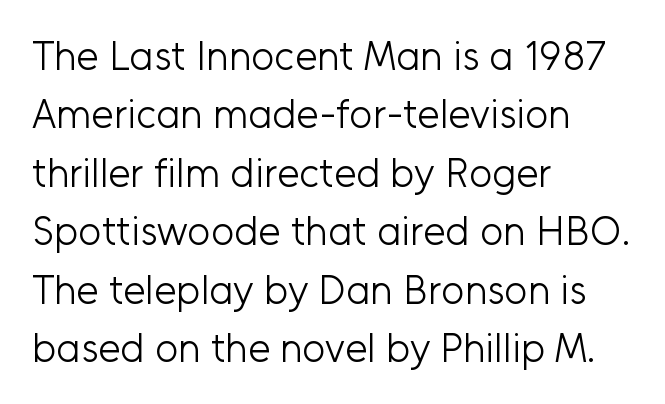
Q: Is the text bold? A: No.
Q: Is the text italic (slanted)? A: No, it is upright.
Q: Is the typeface a serif or a sans-serif typeface? A: Sans-serif.
Q: Is the text underlined? A: No.
Q: How is the paragraph aligned? A: Left-aligned.
Q: Is the spacing between letters normal or unusually wide? A: Normal.
Q: Is the spacing between lines tight, normal or loose? A: Normal.
Q: Width (condensed, normal, or wide)? A: Normal.
Q: Stroke contrast? A: Low.
Q: x-height? A: Medium.
Q: Monospaced? A: No.
